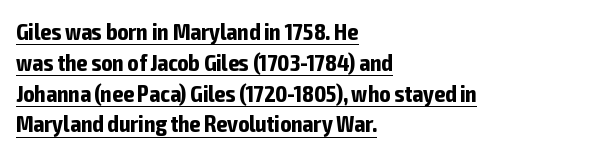
The image shows 23 px bold type, upright; set left-aligned, normal line spacing (1.34x), normal letter spacing, underlined.
